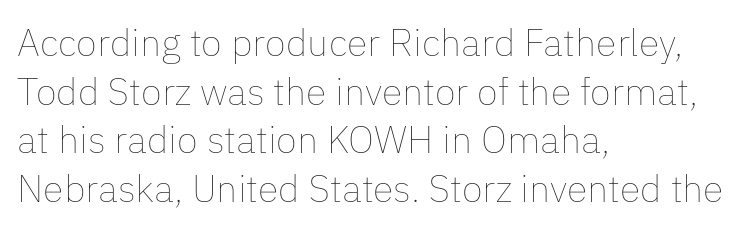
{"italic": "no", "bold": "no", "weight": "thin", "width": "normal", "stroke_contrast": "low", "x_height": "medium", "monospaced": "no", "underline": "no", "align": "left", "line_spacing": "normal", "line_spacing_ratio": 1.28, "letter_spacing": "normal", "letter_spacing_em": 0.0, "glyph_px": 38}
